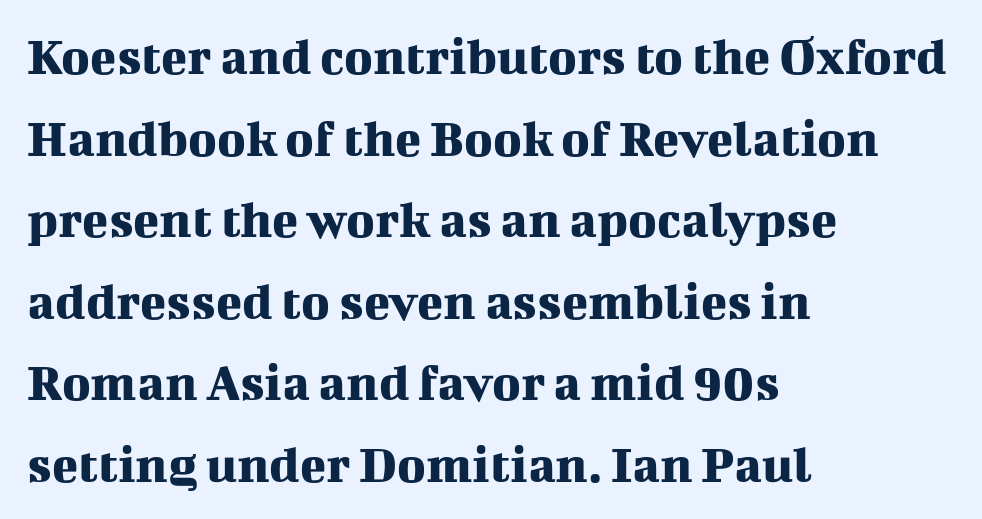
Q: Is the text italic (slanted)? A: No, it is upright.
Q: Is the typeface a serif or a sans-serif typeface? A: Serif.
Q: Is the text underlined? A: No.
Q: How is the paragraph aligned? A: Left-aligned.
Q: Is the spacing between letters normal or unusually wide? A: Normal.
Q: Is the spacing between lines tight, normal or loose? A: Normal.
Q: Width (condensed, normal, or wide)? A: Normal.
Q: Stroke contrast? A: Medium.
Q: x-height? A: Medium.
Q: Monospaced? A: No.
